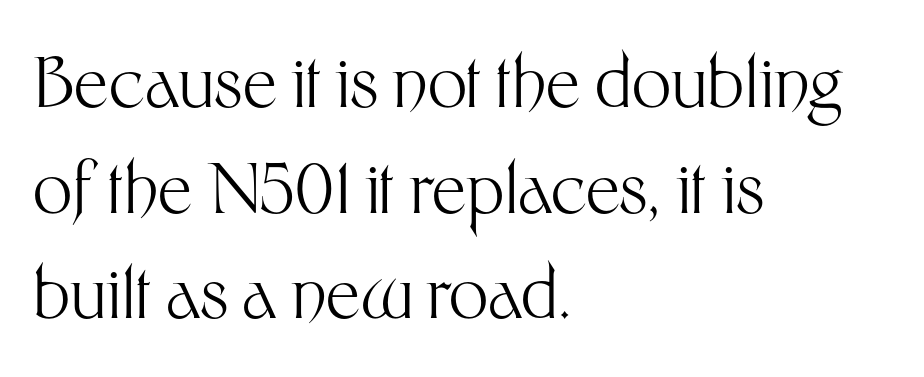
Q: Is the text bold? A: No.
Q: Is the text italic (slanted)? A: No, it is upright.
Q: Is the typeface a serif or a sans-serif typeface? A: Sans-serif.
Q: Is the text underlined? A: No.
Q: How is the paragraph aligned? A: Left-aligned.
Q: Is the spacing between letters normal or unusually wide? A: Normal.
Q: Is the spacing between lines tight, normal or loose? A: Normal.
Q: Width (condensed, normal, or wide)? A: Normal.
Q: Stroke contrast? A: Medium.
Q: x-height? A: Medium.
Q: Monospaced? A: No.
